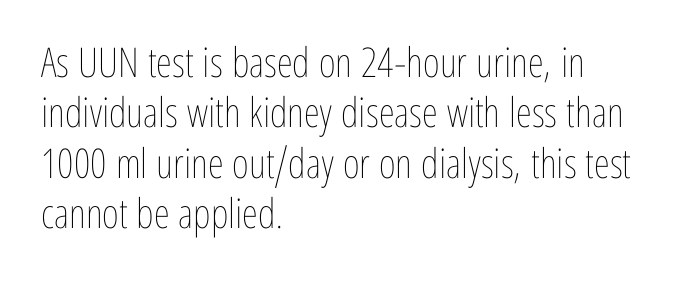
{"italic": "no", "bold": "no", "weight": "thin", "width": "condensed", "stroke_contrast": "low", "x_height": "medium", "monospaced": "no", "underline": "no", "align": "left", "line_spacing_ratio": 1.23, "letter_spacing": "normal", "letter_spacing_em": 0.0, "glyph_px": 41}
